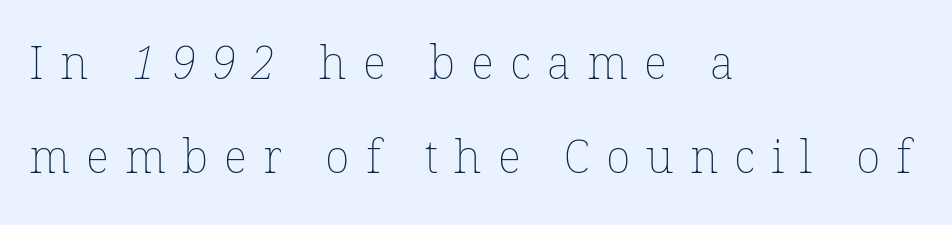
The image shows 46 px thin type; set left-aligned, loose line spacing (2.04x), unusually wide letter spacing (+0.35 em), not underlined; low stroke contrast and a medium x-height.
